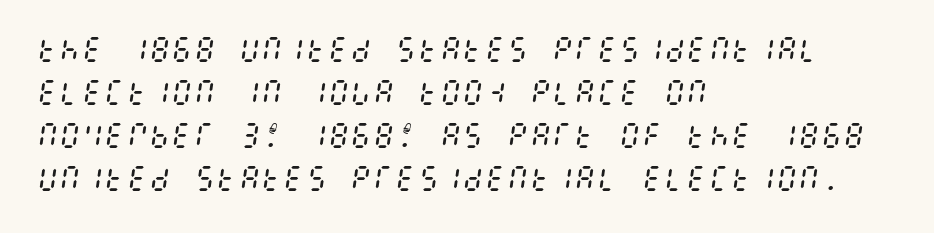
{"italic": "yes", "lean": "right", "slant_degrees": 8, "bold": "no", "weight": "regular", "width": "condensed", "stroke_contrast": "medium", "x_height": "large", "underline": "no", "align": "left", "line_spacing": "normal", "line_spacing_ratio": 1.54, "letter_spacing": "normal", "letter_spacing_em": 0.0, "glyph_px": 28}
